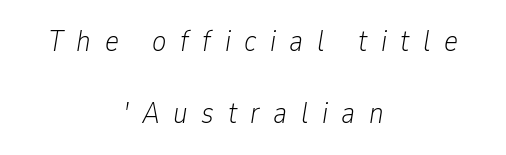
The image shows 30 px light, condensed type, italic (leaning right); set centered, loose line spacing (2.41x), unusually wide letter spacing (+0.45 em), not underlined; low stroke contrast and a medium x-height.
